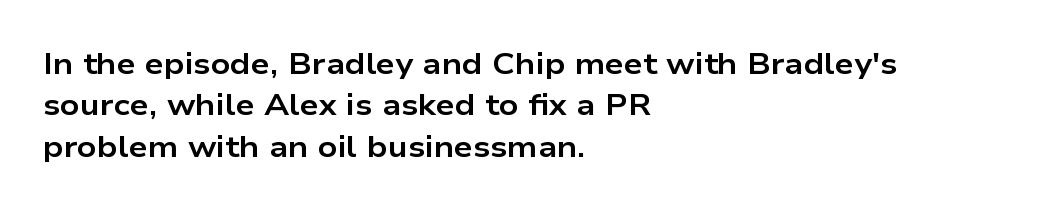
The image shows 30 px bold, wide sans-serif type, upright; set left-aligned, normal line spacing (1.38x), normal letter spacing, not underlined; low stroke contrast and a medium x-height.
